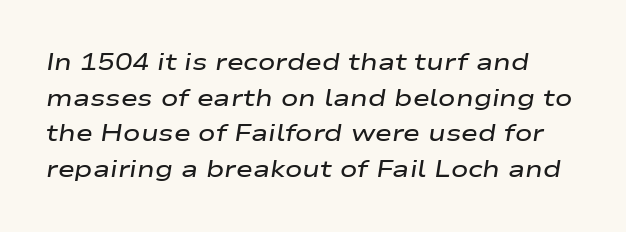
Q: Is the text bold? A: Semi-bold.
Q: Is the text italic (slanted)? A: Yes, it leans right by about 9 degrees.
Q: Is the text underlined? A: No.
Q: Is the spacing between letters normal or unusually wide? A: Normal.
Q: Is the spacing between lines tight, normal or loose? A: Normal.
